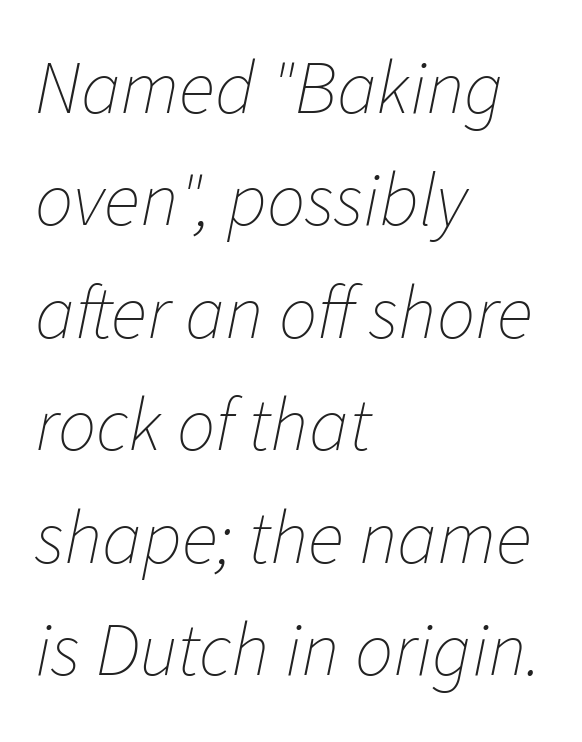
Q: Is the text bold? A: No.
Q: Is the text italic (slanted)? A: Yes, it leans right by about 11 degrees.
Q: Is the text underlined? A: No.
Q: How is the paragraph aligned? A: Left-aligned.
Q: Is the spacing between letters normal or unusually wide? A: Normal.
Q: Is the spacing between lines tight, normal or loose? A: Normal.
Q: Width (condensed, normal, or wide)? A: Normal.
Q: Stroke contrast? A: Low.
Q: x-height? A: Medium.
Q: Monospaced? A: No.
